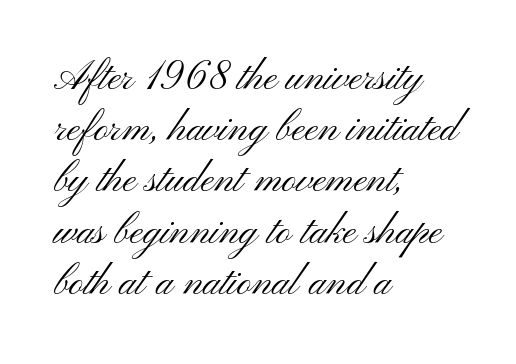
{"serif": "no", "bold": "no", "weight": "light", "width": "wide", "stroke_contrast": "medium", "x_height": "small", "monospaced": "no", "underline": "no", "align": "left", "line_spacing": "normal", "line_spacing_ratio": 1.28, "letter_spacing": "normal", "letter_spacing_em": 0.0, "glyph_px": 40}
